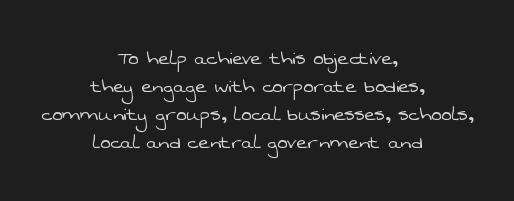
Q: Is the text bold? A: No.
Q: Is the text underlined? A: No.
Q: How is the paragraph aligned? A: Centered.
Q: Is the spacing between letters normal or unusually wide? A: Normal.
